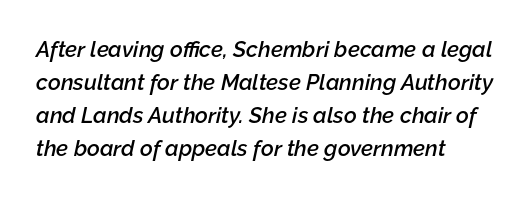
Q: Is the text bold? A: Semi-bold.
Q: Is the text italic (slanted)? A: Yes, it leans right by about 12 degrees.
Q: Is the text underlined? A: No.
Q: How is the paragraph aligned? A: Left-aligned.
Q: Is the spacing between letters normal or unusually wide? A: Normal.
Q: Is the spacing between lines tight, normal or loose? A: Normal.
